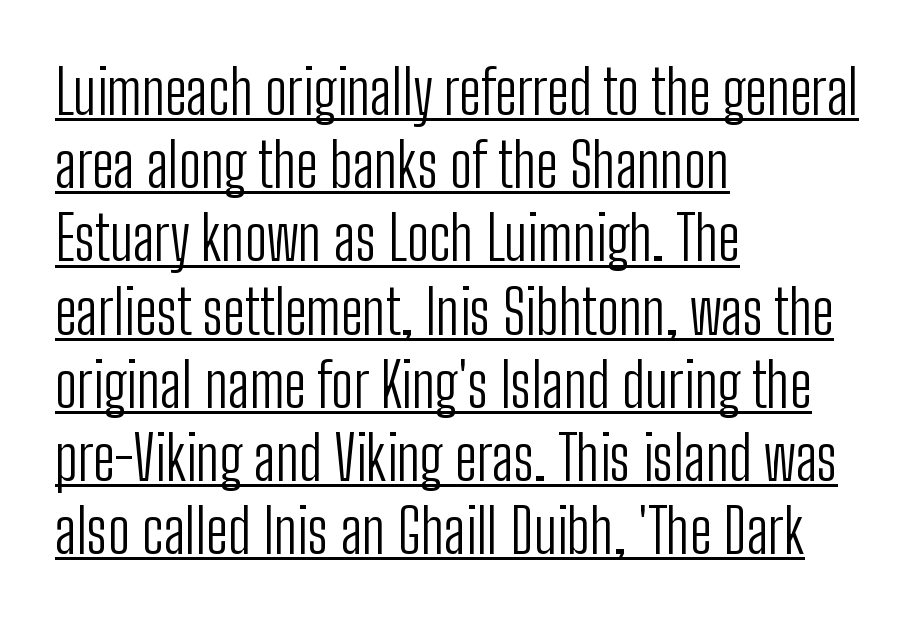
These lines were composed using upright roman letters. Bold? No — there's no thickening of the strokes. Horizontal alignment here is leftward, the default for most running prose. Is the letter spacing exaggerated? No — it looks like the ordinary default. Examine the stroke ends and you'll find no serifs. Looks like regular typesetting: each glyph gets only the width it needs.
